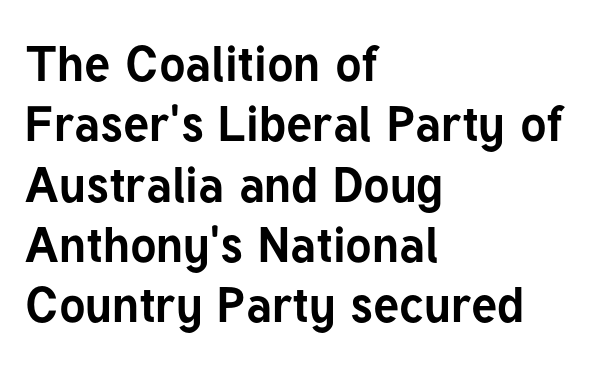
The image shows 49 px bold sans-serif type, upright; set left-aligned, line spacing 1.23x, normal letter spacing, not underlined; low stroke contrast and a medium x-height.
